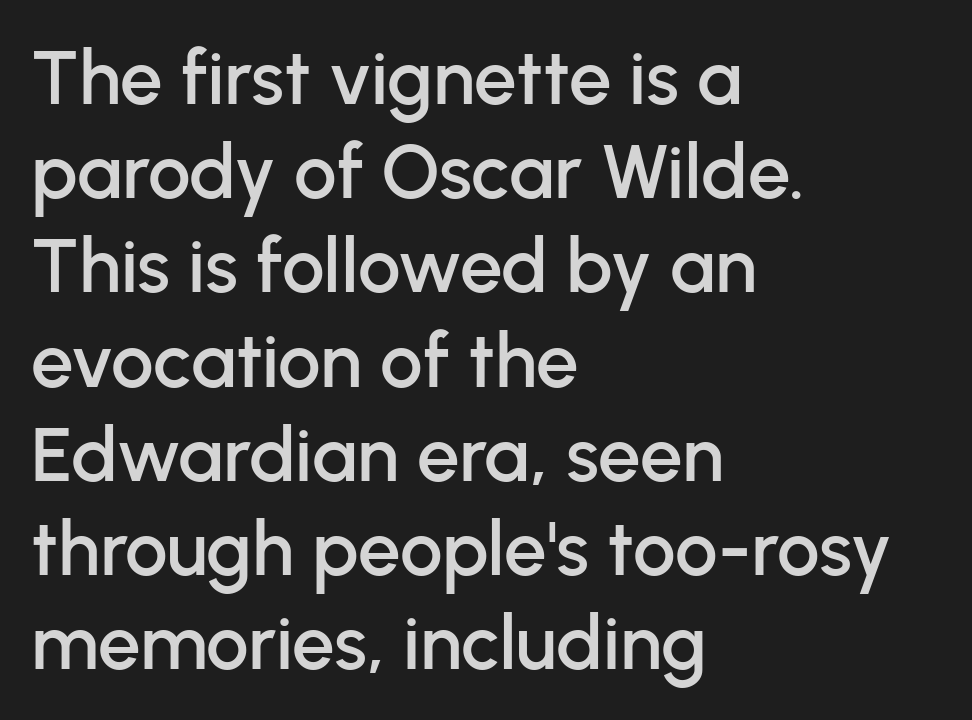
The image shows 76 px sans-serif type, upright; set left-aligned, line spacing 1.24x, normal letter spacing, not underlined; low stroke contrast and a medium x-height.
